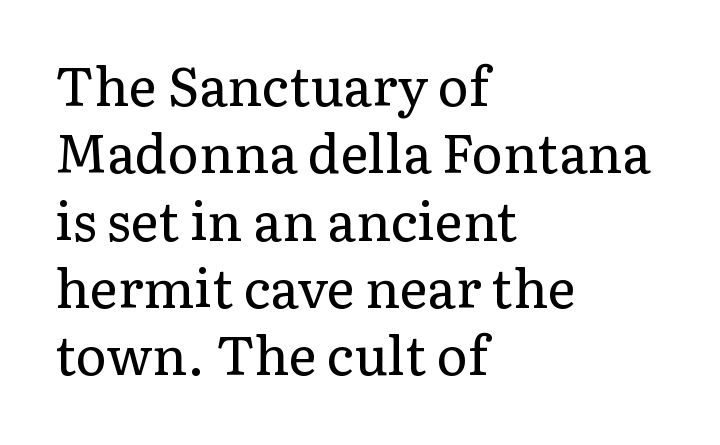
{"serif": "yes", "italic": "no", "bold": "no", "weight": "regular", "width": "normal", "stroke_contrast": "low", "x_height": "medium", "monospaced": "no", "underline": "no", "align": "left", "line_spacing": "normal", "line_spacing_ratio": 1.27, "letter_spacing": "normal", "letter_spacing_em": 0.0, "glyph_px": 53}
